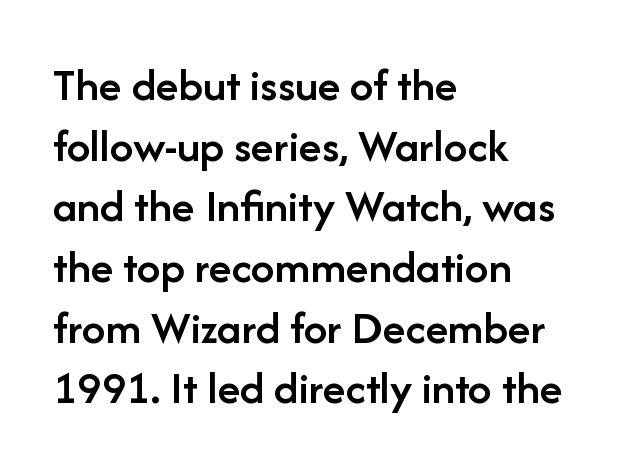
The image shows 47 px semibold sans-serif type, upright; set left-aligned, normal line spacing (1.29x), normal letter spacing, not underlined; low stroke contrast and a medium x-height.
